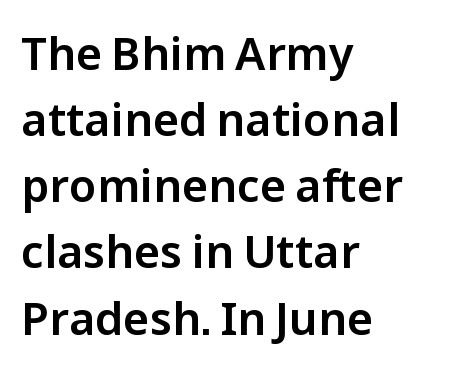
{"serif": "no", "italic": "no", "width": "normal", "stroke_contrast": "low", "x_height": "medium", "monospaced": "no", "underline": "no", "align": "left", "line_spacing": "normal", "line_spacing_ratio": 1.47, "letter_spacing": "normal", "letter_spacing_em": 0.0, "glyph_px": 45}
